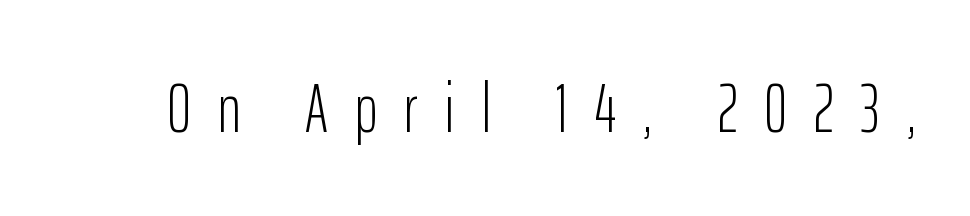
The image shows 69 px light, condensed sans-serif type, upright; set unusually wide letter spacing (+0.39 em), not underlined; low stroke contrast and a medium x-height.
